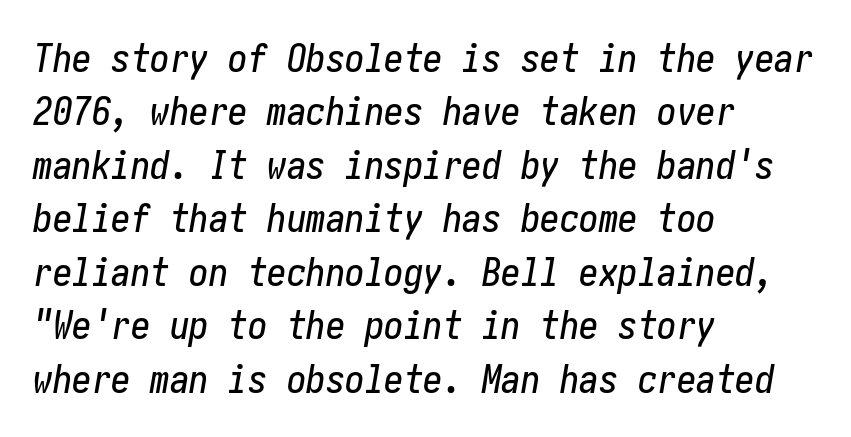
These lines stack with their left ends in a neat column. Would a proofreader flag this as italicized? Yes. Baseline-to-baseline distance is the conventional proportion of letter height. The space directly below the letters is spotless. Glyph-to-glyph distance matches everyday printed text.
